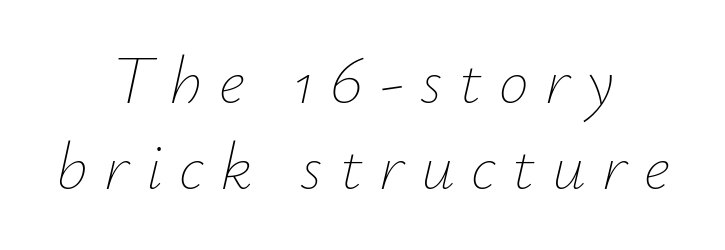
{"italic": "yes", "lean": "right", "slant_degrees": 12, "bold": "no", "weight": "thin", "width": "normal", "stroke_contrast": "low", "x_height": "small", "monospaced": "no", "underline": "no", "align": "center", "line_spacing": "normal", "line_spacing_ratio": 1.28, "letter_spacing": "wide", "letter_spacing_em": 0.25, "glyph_px": 67}
